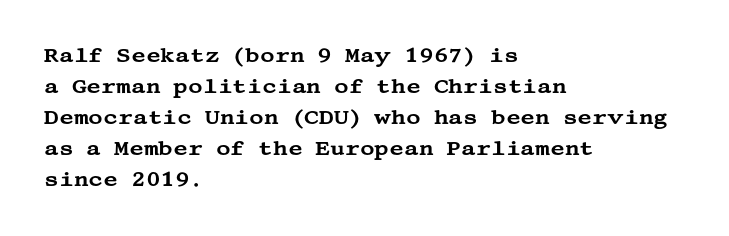
{"italic": "no", "underline": "no", "align": "left", "line_spacing": "normal", "line_spacing_ratio": 1.55, "letter_spacing": "normal", "letter_spacing_em": 0.0, "glyph_px": 20}
